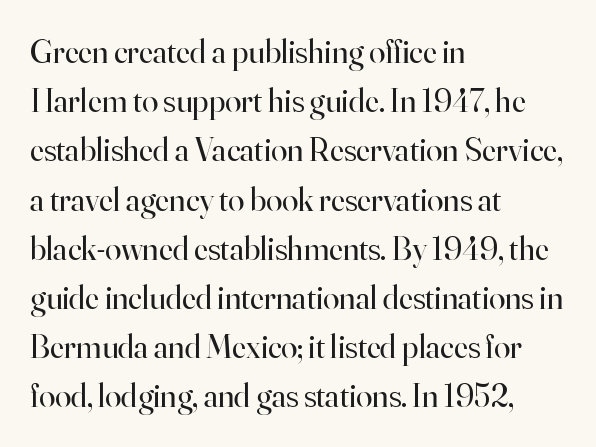
Q: Is the text bold? A: No.
Q: Is the text italic (slanted)? A: No, it is upright.
Q: Is the typeface a serif or a sans-serif typeface? A: Serif.
Q: Is the text underlined? A: No.
Q: How is the paragraph aligned? A: Left-aligned.
Q: Is the spacing between letters normal or unusually wide? A: Normal.
Q: Is the spacing between lines tight, normal or loose? A: Normal.
Q: Width (condensed, normal, or wide)? A: Normal.
Q: Stroke contrast? A: High.
Q: x-height? A: Small.
Q: Monospaced? A: No.
